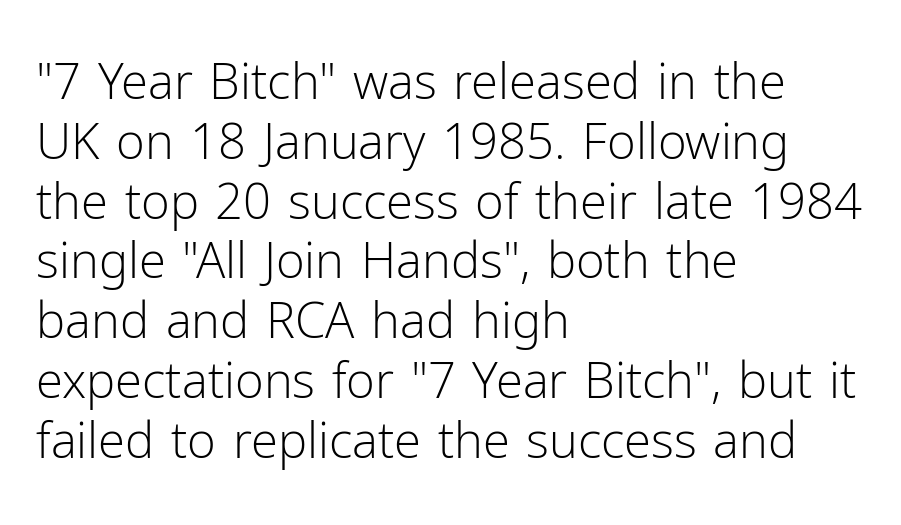
The image shows 49 px light sans-serif type, upright; set left-aligned, line spacing 1.22x, normal letter spacing, not underlined; low stroke contrast and a medium x-height.
